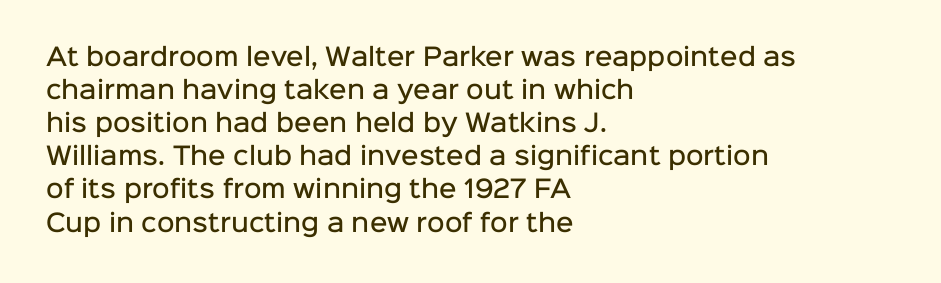
{"italic": "no", "bold": "semi", "underline": "no", "align": "left", "line_spacing": "normal", "line_spacing_ratio": 1.38, "letter_spacing": "normal", "letter_spacing_em": 0.0, "glyph_px": 24}
